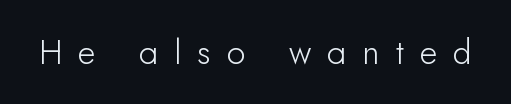
{"serif": "no", "italic": "no", "width": "normal", "stroke_contrast": "low", "x_height": "small", "monospaced": "no", "underline": "no", "letter_spacing": "wide", "letter_spacing_em": 0.48, "glyph_px": 34}
